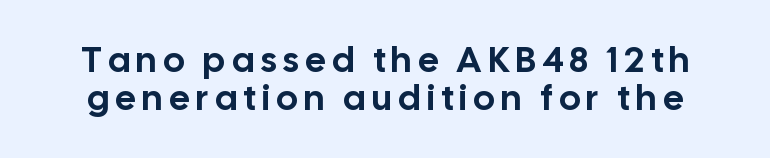
The image shows 36 px sans-serif type, upright; set tight line spacing (1.06x), not underlined; low stroke contrast and a medium x-height.
